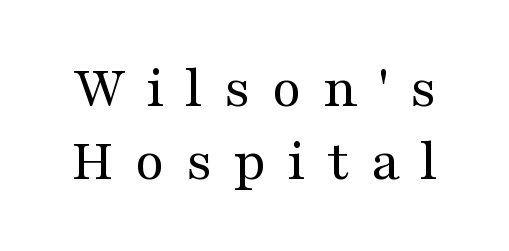
The image shows 60 px regular-weight, wide serif type, upright; set line spacing 1.22x, unusually wide letter spacing (+0.35 em), not underlined; medium stroke contrast and a medium x-height.
